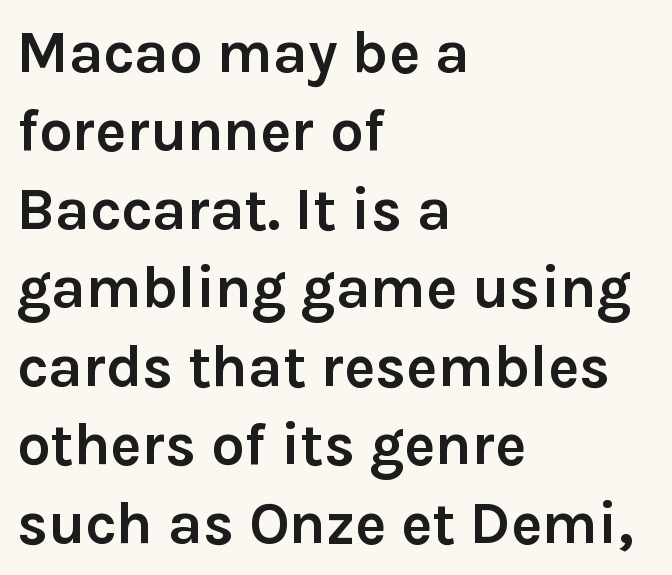
The image shows 59 px semibold sans-serif type, upright; set left-aligned, normal line spacing (1.33x), normal letter spacing, not underlined; low stroke contrast and a medium x-height.
